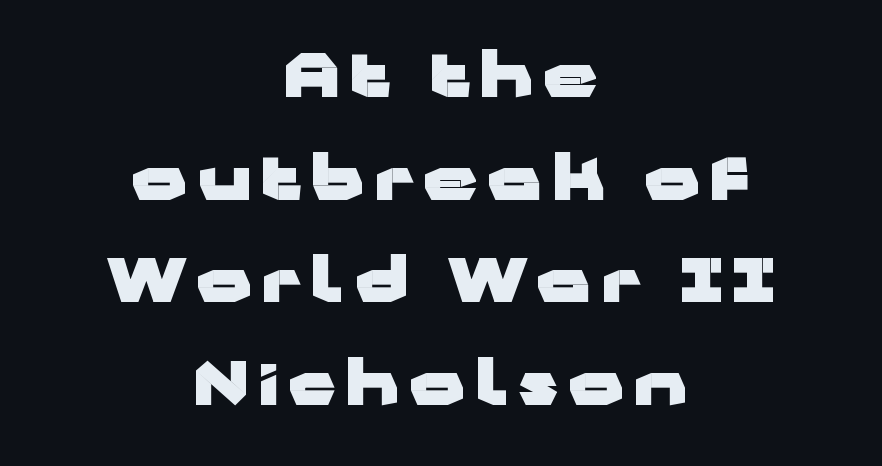
Q: Is the text bold? A: Yes.
Q: Is the text italic (slanted)? A: No, it is upright.
Q: Is the typeface a serif or a sans-serif typeface? A: Sans-serif.
Q: Is the text underlined? A: No.
Q: How is the paragraph aligned? A: Centered.
Q: Width (condensed, normal, or wide)? A: Wide.
Q: Stroke contrast? A: Low.
Q: x-height? A: Medium.
Q: Monospaced? A: No.
